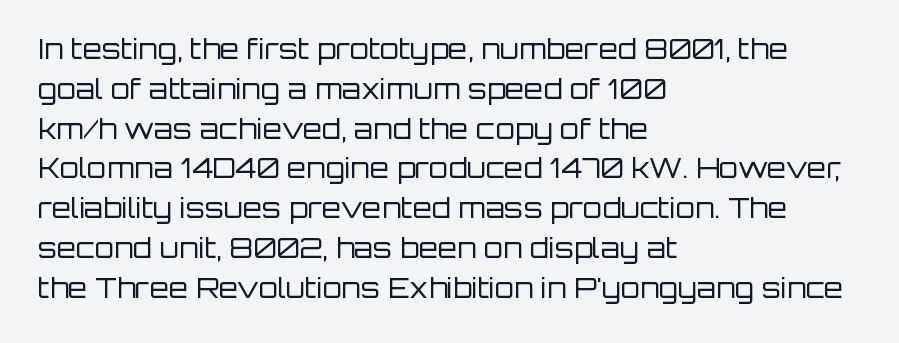
The image shows 28 px regular-weight sans-serif type, upright; set left-aligned, normal line spacing (1.42x), normal letter spacing, not underlined; low stroke contrast and a large x-height.
